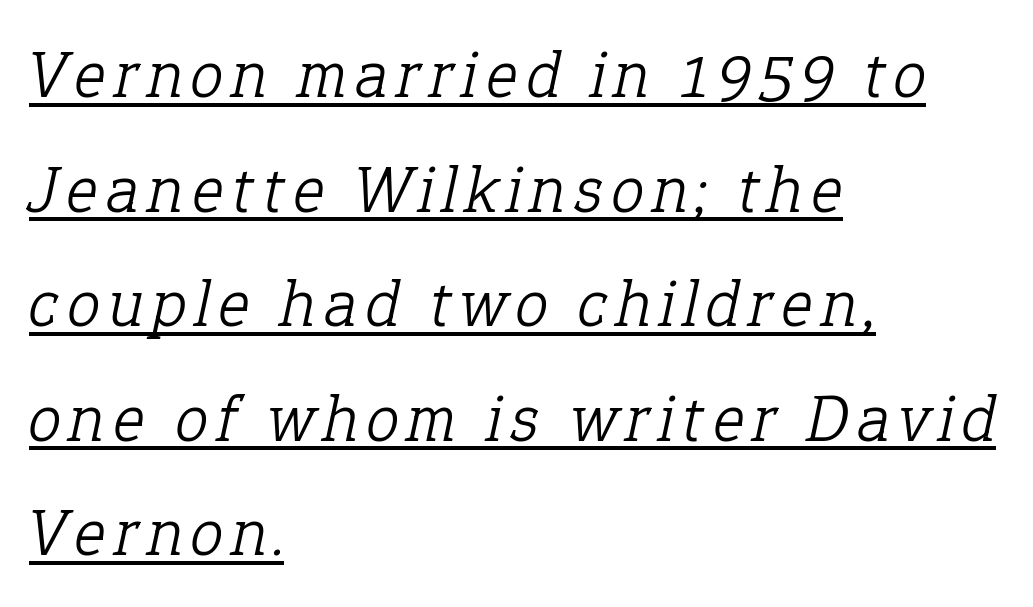
{"serif": "yes", "italic": "yes", "lean": "right", "slant_degrees": 12, "bold": "no", "weight": "light", "width": "normal", "stroke_contrast": "low", "x_height": "medium", "monospaced": "no", "underline": "yes", "align": "left", "line_spacing_ratio": 1.71, "glyph_px": 67}
